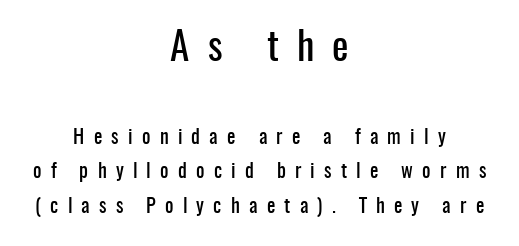
{"serif": "no", "italic": "no", "width": "condensed", "stroke_contrast": "low", "x_height": "medium", "monospaced": "no", "underline": "no", "align": "center", "line_spacing_ratio": 1.73, "letter_spacing": "wide", "letter_spacing_em": 0.46, "larger_block": "first", "size_ratio": 1.95, "glyph_px": 39}
